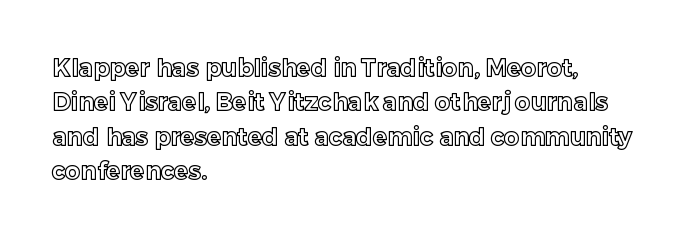
Q: Is the text italic (slanted)? A: No, it is upright.
Q: Is the text underlined? A: No.
Q: How is the paragraph aligned? A: Left-aligned.
Q: Is the spacing between letters normal or unusually wide? A: Normal.
Q: Is the spacing between lines tight, normal or loose? A: Normal.
